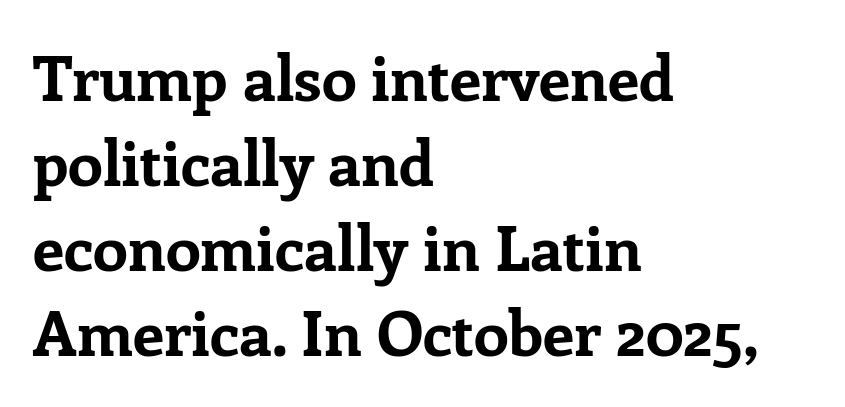
{"serif": "yes", "italic": "no", "bold": "yes", "weight": "bold", "width": "normal", "stroke_contrast": "low", "x_height": "medium", "monospaced": "no", "underline": "no", "align": "left", "line_spacing": "normal", "line_spacing_ratio": 1.35, "letter_spacing": "normal", "letter_spacing_em": 0.0, "glyph_px": 63}
